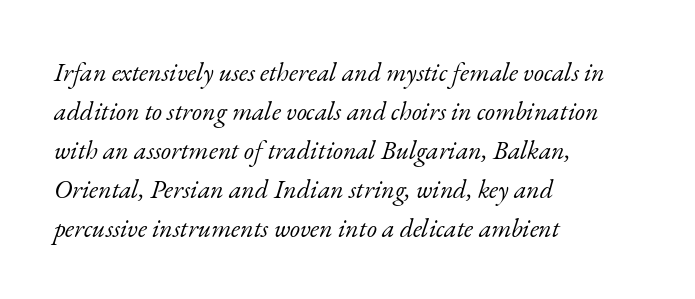
Q: Is the text bold? A: No.
Q: Is the text italic (slanted)? A: Yes, it leans right by about 17 degrees.
Q: Is the text underlined? A: No.
Q: How is the paragraph aligned? A: Left-aligned.
Q: Is the spacing between letters normal or unusually wide? A: Normal.
Q: Is the spacing between lines tight, normal or loose? A: Normal.
